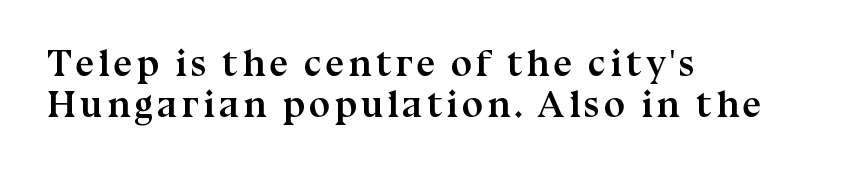
{"serif": "yes", "italic": "no", "bold": "yes", "weight": "semibold", "width": "normal", "stroke_contrast": "medium", "x_height": "medium", "monospaced": "no", "underline": "no", "align": "left", "line_spacing": "tight", "line_spacing_ratio": 1.08, "glyph_px": 38}
